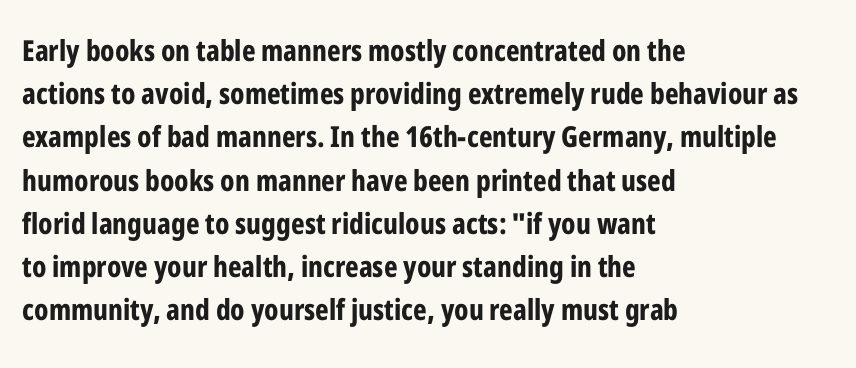
Q: Is the text bold? A: Yes.
Q: Is the text italic (slanted)? A: No, it is upright.
Q: Is the typeface a serif or a sans-serif typeface? A: Sans-serif.
Q: Is the text underlined? A: No.
Q: How is the paragraph aligned? A: Left-aligned.
Q: Is the spacing between letters normal or unusually wide? A: Normal.
Q: Is the spacing between lines tight, normal or loose? A: Normal.
Q: Width (condensed, normal, or wide)? A: Condensed.
Q: Stroke contrast? A: Low.
Q: x-height? A: Medium.
Q: Monospaced? A: No.
